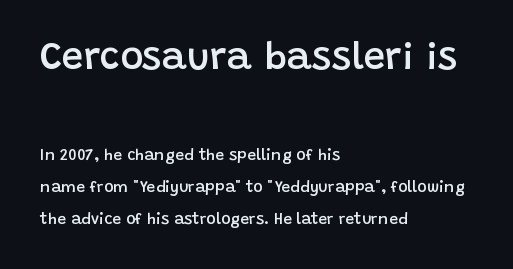
Larger block? The one above; the one below is distinctly smaller. Does the type have serifs? No, each stem ends abruptly. Spacing verdict: proportional, widths tailored to each character. There is no visible air inserted between adjacent glyphs. The typesetting leans somewhat heavy: a semibold.
